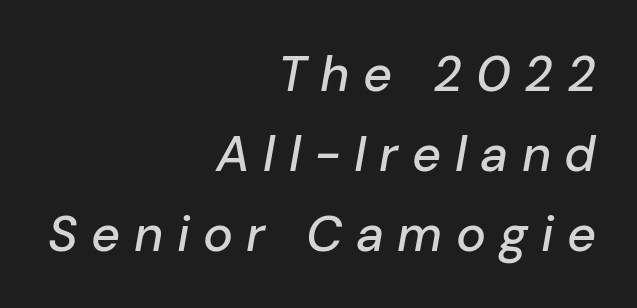
The image shows 50 px text type, italic (leaning right); set right-aligned, normal line spacing (1.6x), unusually wide letter spacing (+0.27 em), not underlined; low stroke contrast and a medium x-height.
